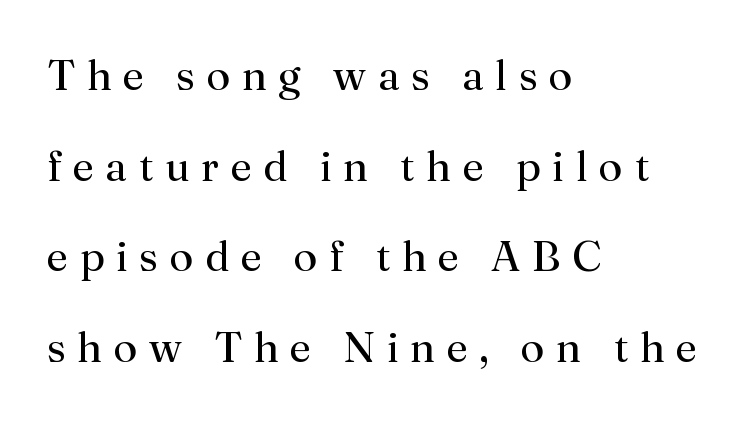
{"serif": "yes", "italic": "no", "bold": "no", "weight": "regular", "width": "normal", "stroke_contrast": "medium", "x_height": "small", "monospaced": "no", "underline": "no", "align": "left", "line_spacing": "loose", "line_spacing_ratio": 2.11, "letter_spacing": "wide", "letter_spacing_em": 0.27, "glyph_px": 43}
